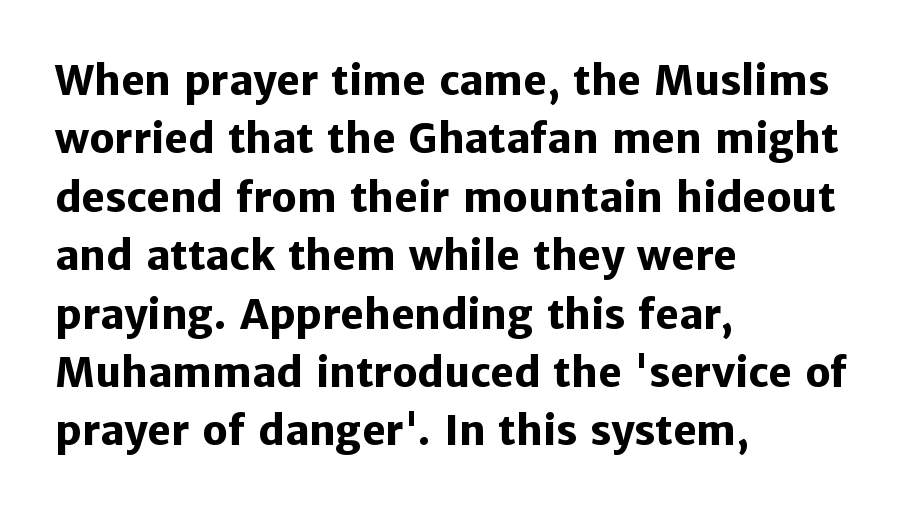
Q: Is the text bold? A: Yes.
Q: Is the text italic (slanted)? A: No, it is upright.
Q: Is the typeface a serif or a sans-serif typeface? A: Sans-serif.
Q: Is the text underlined? A: No.
Q: How is the paragraph aligned? A: Left-aligned.
Q: Is the spacing between letters normal or unusually wide? A: Normal.
Q: Is the spacing between lines tight, normal or loose? A: Normal.
Q: Width (condensed, normal, or wide)? A: Normal.
Q: Stroke contrast? A: Low.
Q: x-height? A: Medium.
Q: Monospaced? A: No.
